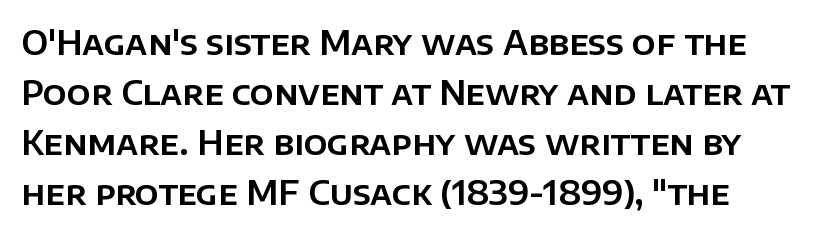
Q: Is the text italic (slanted)? A: No, it is upright.
Q: Is the typeface a serif or a sans-serif typeface? A: Sans-serif.
Q: Is the text underlined? A: No.
Q: Is the spacing between letters normal or unusually wide? A: Normal.
Q: Is the spacing between lines tight, normal or loose? A: Normal.
Q: Width (condensed, normal, or wide)? A: Normal.
Q: Stroke contrast? A: Low.
Q: x-height? A: Large.
Q: Monospaced? A: No.
